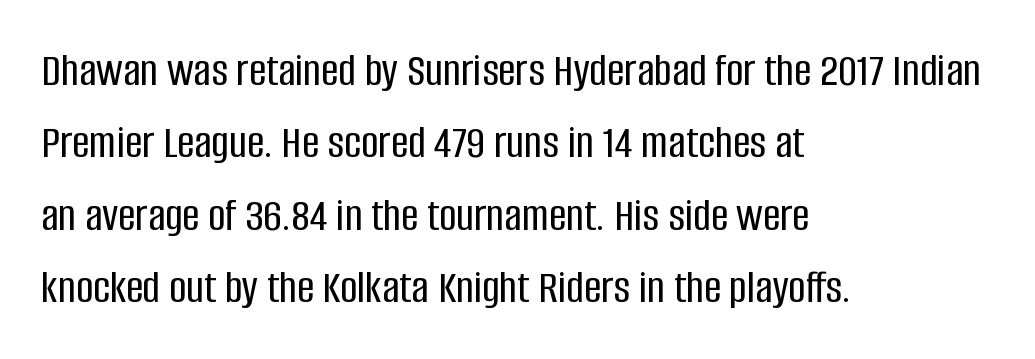
Here the glyphs are tracked normally, forming tight word shapes. Characters remain perfectly vertical along every line. Are there feet on the stems? There aren't — it's a sans. Quick note: underline off.
